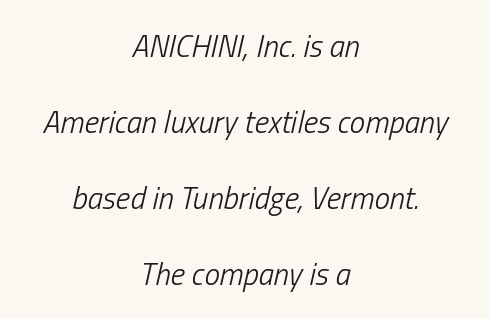
The image shows 31 px light, condensed type, italic (leaning right); set centered, loose line spacing (2.45x), normal letter spacing, not underlined; low stroke contrast and a medium x-height.
